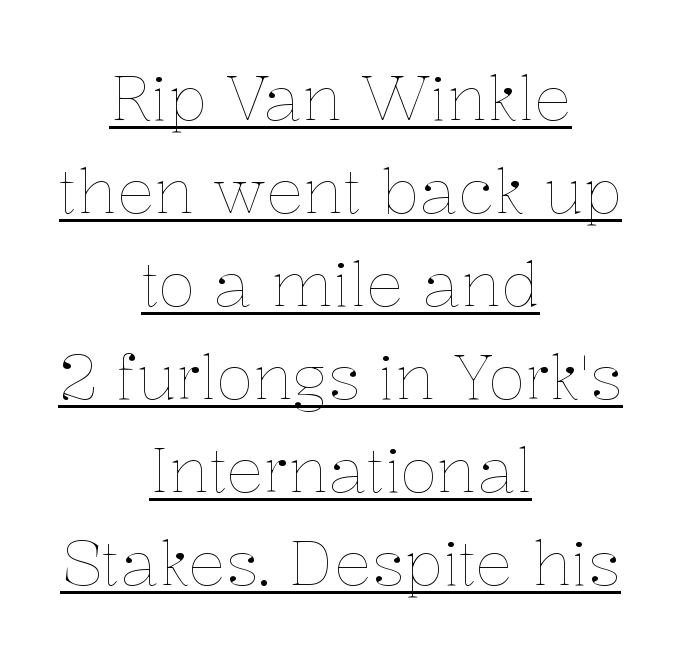
Ascenders rise straight up at ninety degrees. Character widths vary here, with narrow letters taking less room than wide ones. Is there much room between lines? A standard amount, neither cramped nor airy. Think standard paragraph weight, or any step lighter than that.
